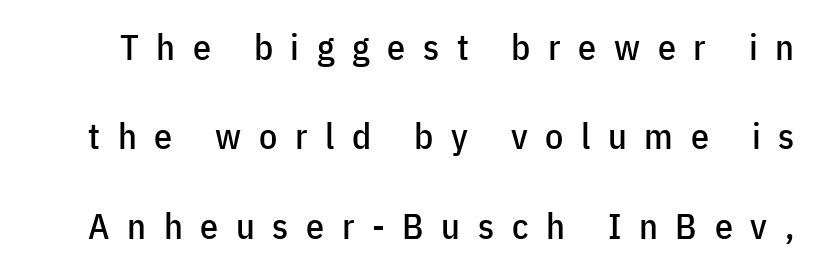
Q: Is the text italic (slanted)? A: No, it is upright.
Q: Is the typeface a serif or a sans-serif typeface? A: Sans-serif.
Q: Is the text underlined? A: No.
Q: Is the spacing between letters normal or unusually wide? A: Unusually wide.
Q: Is the spacing between lines tight, normal or loose? A: Loose.
Q: Width (condensed, normal, or wide)? A: Condensed.
Q: Stroke contrast? A: Low.
Q: x-height? A: Medium.
Q: Monospaced? A: No.
